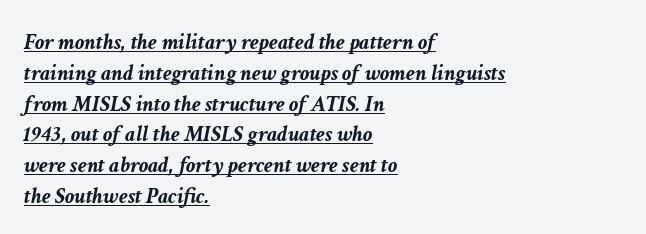
Q: Is the text bold? A: Yes.
Q: Is the text italic (slanted)? A: Yes, it leans right by about 11 degrees.
Q: Is the text underlined? A: Yes.
Q: How is the paragraph aligned? A: Left-aligned.
Q: Is the spacing between letters normal or unusually wide? A: Normal.
Q: Is the spacing between lines tight, normal or loose? A: Normal.
